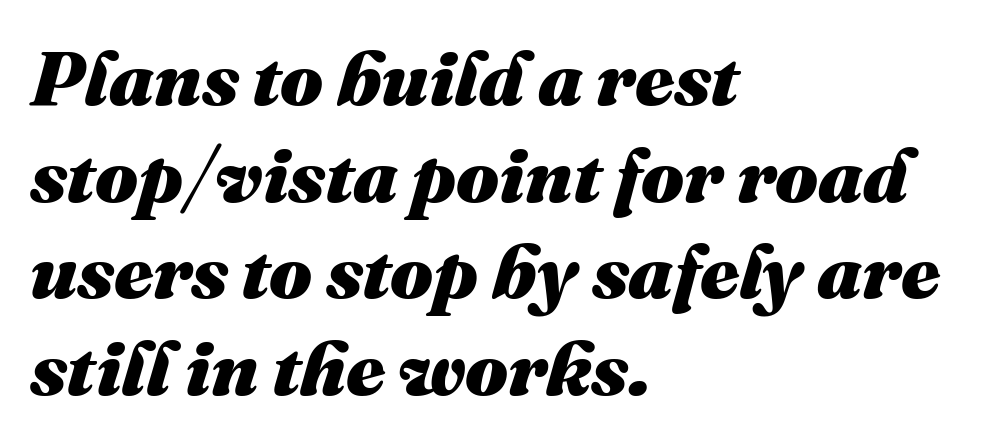
{"italic": "yes", "lean": "right", "slant_degrees": 16, "bold": "yes", "weight": "heavy", "width": "normal", "stroke_contrast": "medium", "x_height": "medium", "monospaced": "no", "underline": "no", "align": "left", "line_spacing": "normal", "line_spacing_ratio": 1.27, "letter_spacing": "normal", "letter_spacing_em": 0.0, "glyph_px": 76}
